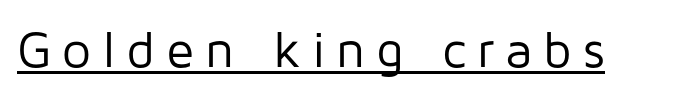
Q: Is the text bold? A: No.
Q: Is the text italic (slanted)? A: No, it is upright.
Q: Is the typeface a serif or a sans-serif typeface? A: Sans-serif.
Q: Is the text underlined? A: Yes.
Q: Is the spacing between letters normal or unusually wide? A: Unusually wide.
Q: Width (condensed, normal, or wide)? A: Normal.
Q: Stroke contrast? A: Low.
Q: x-height? A: Medium.
Q: Monospaced? A: No.
